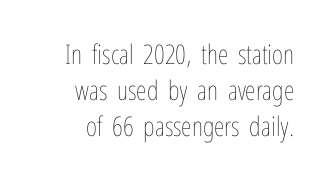
Baseline-to-baseline distance is the conventional proportion of letter height. Is the letter spacing exaggerated? No — it looks like the ordinary default. Heft: none added — not bold. Ordinary non-slanted type is in use. Each row of text sits above clean, open space.
